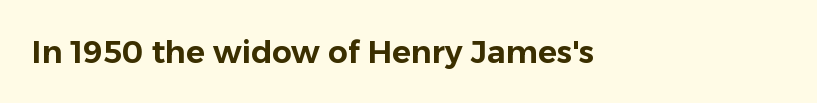
Q: Is the text italic (slanted)? A: No, it is upright.
Q: Is the typeface a serif or a sans-serif typeface? A: Sans-serif.
Q: Is the text underlined? A: No.
Q: How is the paragraph aligned? A: Left-aligned.
Q: Is the spacing between letters normal or unusually wide? A: Normal.
Q: Width (condensed, normal, or wide)? A: Normal.
Q: Stroke contrast? A: Low.
Q: x-height? A: Medium.
Q: Monospaced? A: No.
